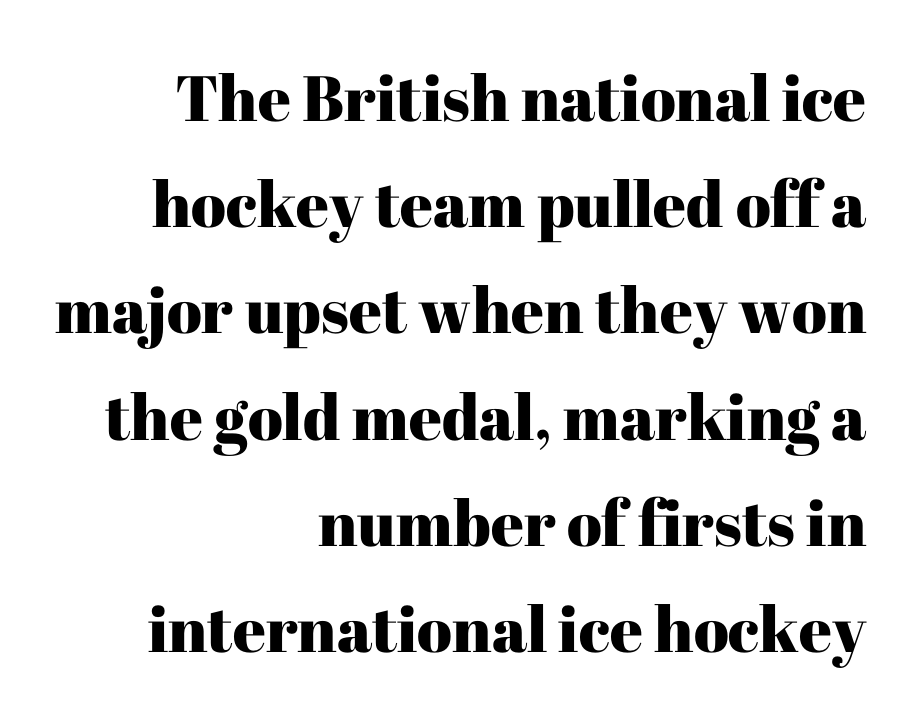
{"serif": "yes", "italic": "no", "width": "normal", "stroke_contrast": "high", "x_height": "medium", "monospaced": "no", "underline": "no", "align": "right", "line_spacing": "normal", "line_spacing_ratio": 1.66, "letter_spacing": "normal", "letter_spacing_em": 0.0, "glyph_px": 64}
